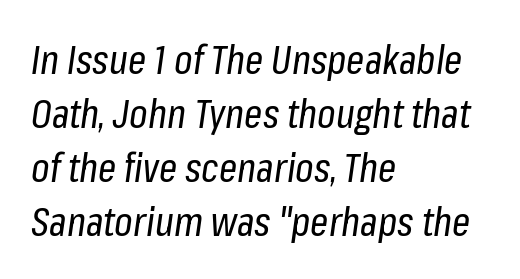
Q: Is the text bold? A: No.
Q: Is the text italic (slanted)? A: Yes, it leans right by about 8 degrees.
Q: Is the text underlined? A: No.
Q: How is the paragraph aligned? A: Left-aligned.
Q: Is the spacing between letters normal or unusually wide? A: Normal.
Q: Is the spacing between lines tight, normal or loose? A: Normal.
Q: Width (condensed, normal, or wide)? A: Condensed.
Q: Stroke contrast? A: Low.
Q: x-height? A: Medium.
Q: Monospaced? A: No.
